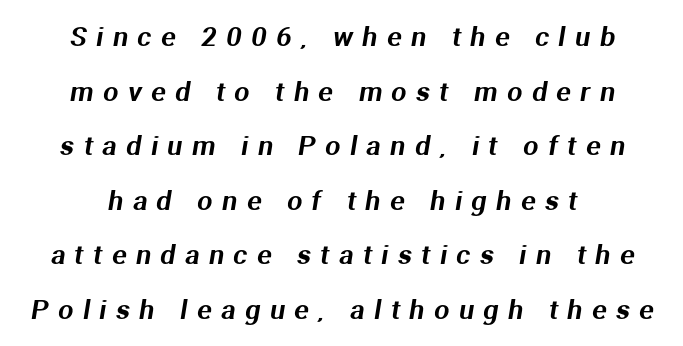
{"underline": "no", "align": "center", "line_spacing": "loose", "line_spacing_ratio": 2.02, "letter_spacing": "wide", "letter_spacing_em": 0.35, "glyph_px": 27}
